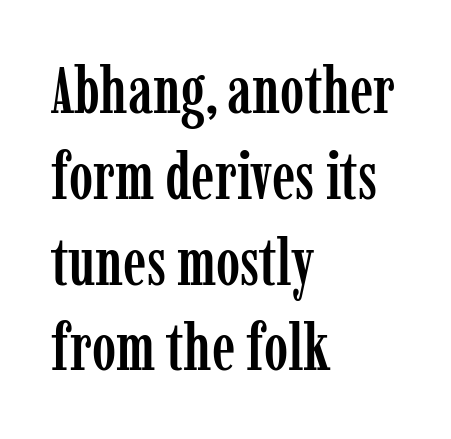
Here the designer chose a conventional face with non-uniform glyph widths. The lines sit at an ordinary, default distance from one another. Plain, unruled lines of type. If you drew a line through each stem, it would be perfectly vertical.
